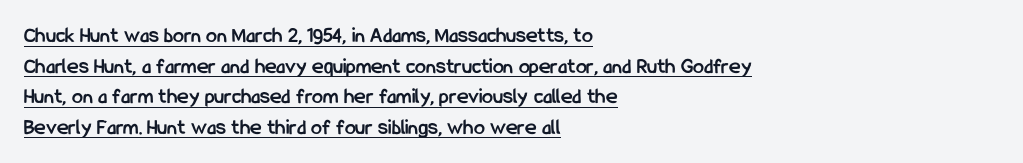
{"italic": "no", "bold": "yes", "underline": "yes", "align": "left", "line_spacing": "normal", "line_spacing_ratio": 1.39, "letter_spacing": "normal", "letter_spacing_em": 0.0, "glyph_px": 22}
